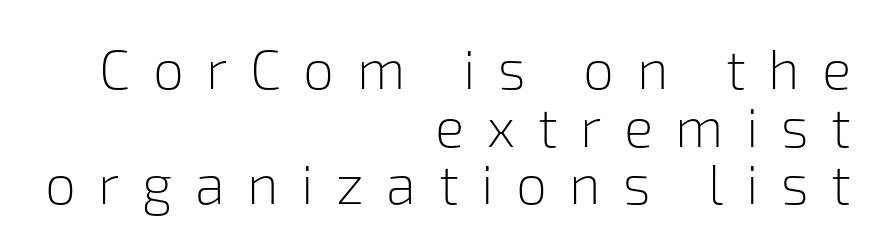
The image shows 55 px light sans-serif type, upright; set right-aligned, tight line spacing (1.05x), unusually wide letter spacing (+0.41 em), not underlined; low stroke contrast and a medium x-height.
